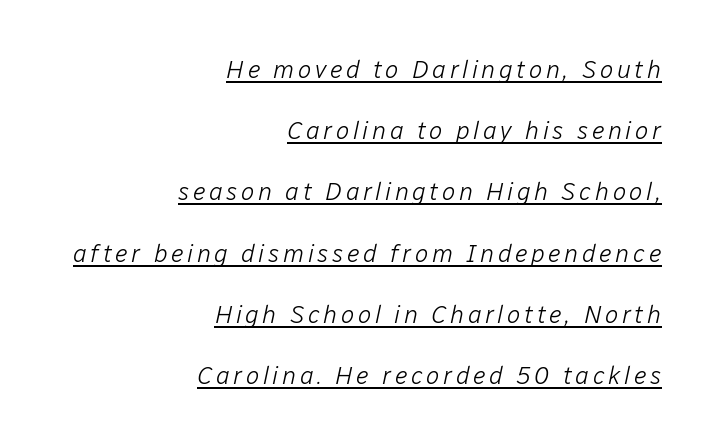
The rag falls on the left side of this text block. The specimen reads as italic at a glance. The block of text is sparse from top to bottom, with ample space between rows. A typographer would call this underscored text.
